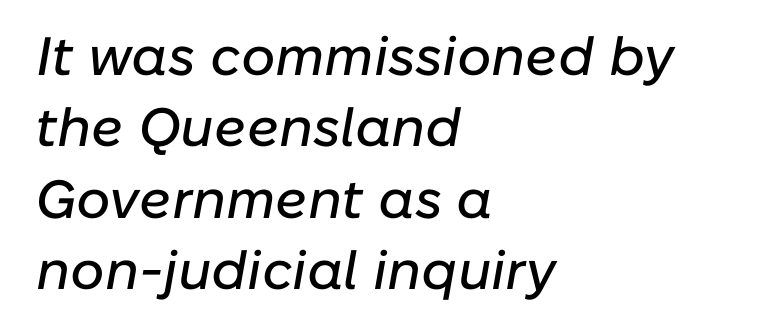
The image shows 54 px text type, italic (leaning right); set left-aligned, normal line spacing (1.32x), normal letter spacing, not underlined; low stroke contrast and a medium x-height.
